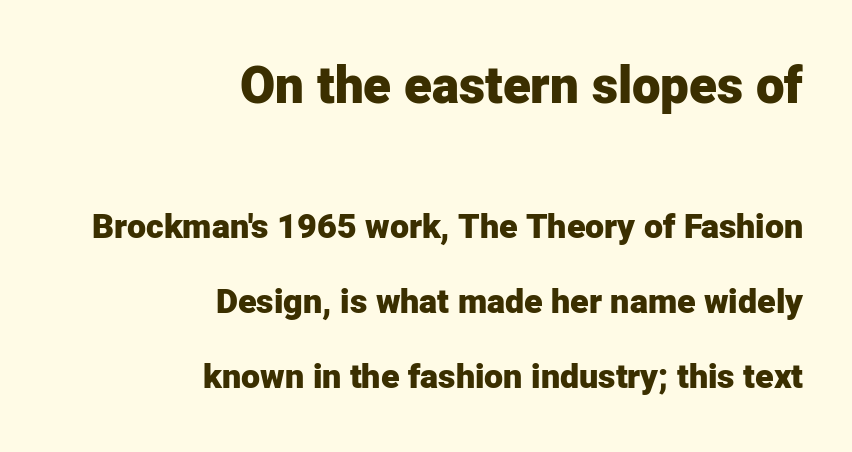
Q: Is the text bold? A: Yes.
Q: Is the text italic (slanted)? A: No, it is upright.
Q: Is the typeface a serif or a sans-serif typeface? A: Sans-serif.
Q: Is the text underlined? A: No.
Q: How is the paragraph aligned? A: Right-aligned.
Q: Is the spacing between letters normal or unusually wide? A: Normal.
Q: Is the spacing between lines tight, normal or loose? A: Loose.
Q: Which block of text is set in a larger size, the first (top) or the second (bottom)? A: The first (top) one.
Q: Width (condensed, normal, or wide)? A: Normal.
Q: Stroke contrast? A: Low.
Q: x-height? A: Medium.
Q: Monospaced? A: No.
